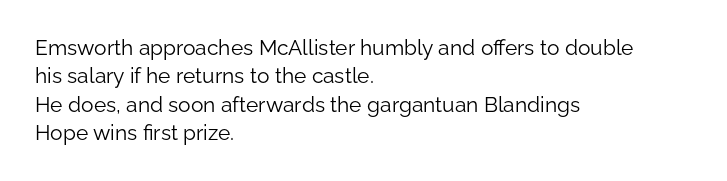
Evenly set lines give the paragraph a standard silhouette. Students, note that the glyphs here touch the page at normal intervals. In terms of posture, this sample is upright. Typeset ragged right — the left edge is the straight one.
